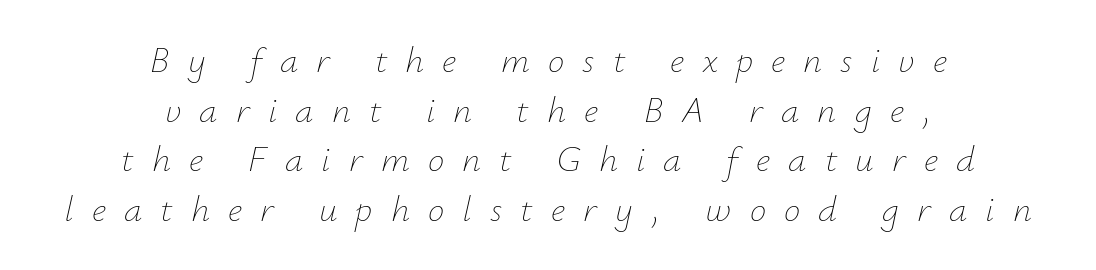
The image shows 37 px thin type, italic (leaning right); set centered, normal line spacing (1.34x), unusually wide letter spacing (+0.49 em), not underlined; low stroke contrast and a small x-height.
